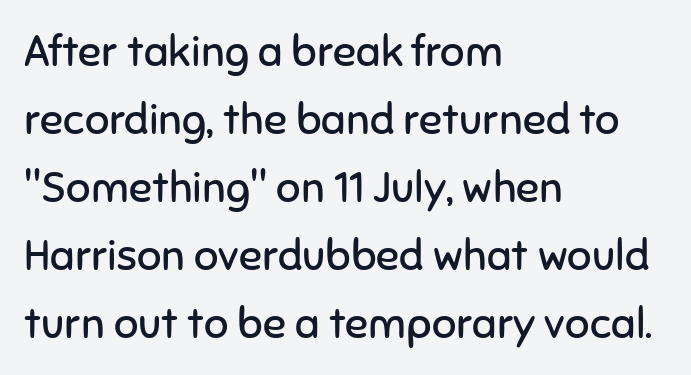
The paragraph has a hard left edge and a soft right edge. The strokes carry an ordinary text weight at most. Decoration check: the copy has no underline. The rendering uses natural spacing where letterforms have individual widths.
